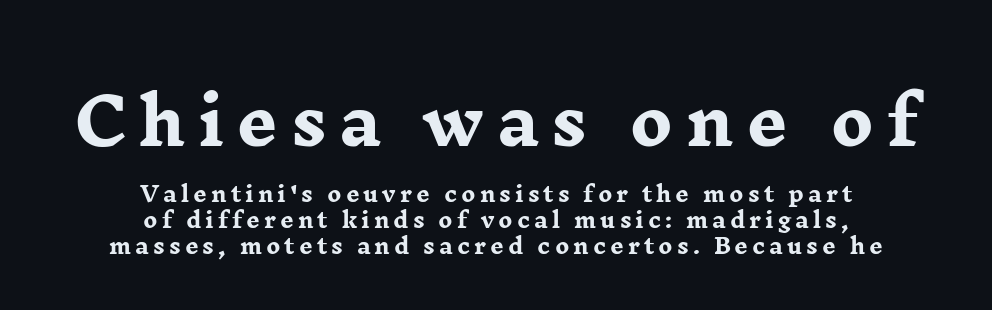
Size hierarchy here favors the leading block over the trailing one. This sample has the flowing, uneven cadence of proportional lettering. A student would call this center alignment; a typographer would say set centered. The letters stand upright; this is a roman face. The glyphs have the mass of a bold cut.
